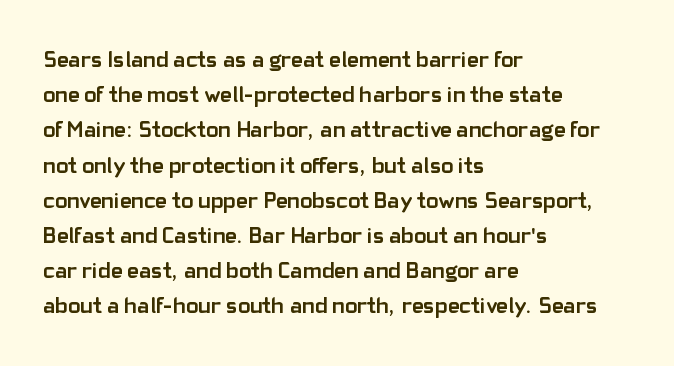
Q: Is the text bold? A: Yes.
Q: Is the text italic (slanted)? A: No, it is upright.
Q: Is the text underlined? A: No.
Q: How is the paragraph aligned? A: Left-aligned.
Q: Is the spacing between letters normal or unusually wide? A: Normal.
Q: Is the spacing between lines tight, normal or loose? A: Normal.
